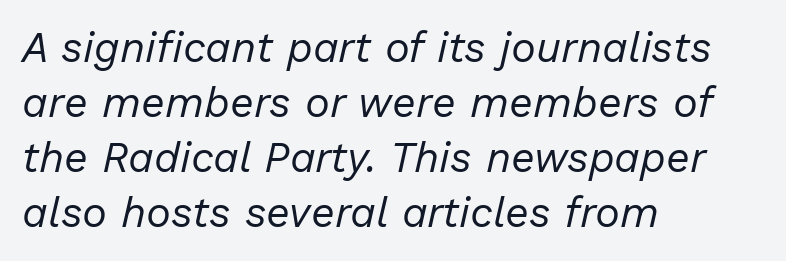
The image shows 42 px regular-weight type, italic (leaning right); set left-aligned, normal line spacing (1.31x), normal letter spacing, not underlined; low stroke contrast and a medium x-height.
